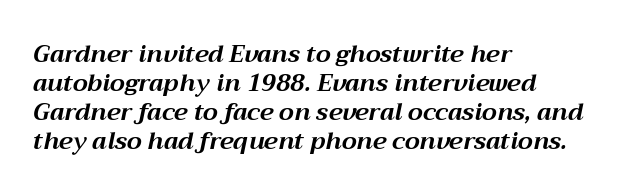
{"italic": "yes", "lean": "right", "slant_degrees": 12, "bold": "yes", "underline": "no", "align": "left", "line_spacing_ratio": 1.21, "letter_spacing": "normal", "letter_spacing_em": 0.0, "glyph_px": 24}
